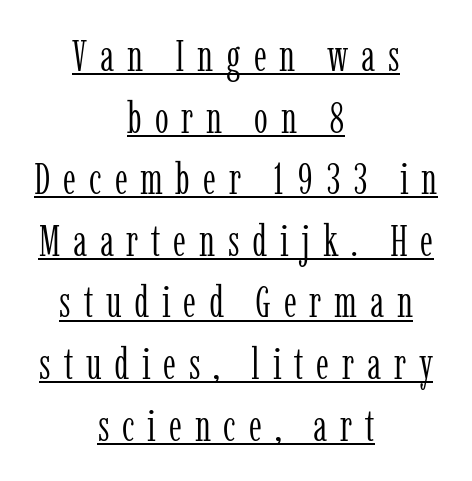
{"serif": "yes", "italic": "no", "bold": "no", "weight": "light", "width": "condensed", "stroke_contrast": "low", "x_height": "medium", "monospaced": "no", "underline": "yes", "align": "center", "line_spacing": "normal", "line_spacing_ratio": 1.4, "letter_spacing": "wide", "letter_spacing_em": 0.29, "glyph_px": 44}
